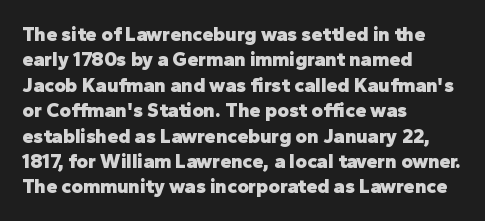
Characters follow at the spacing the type designer built in. What's the leading like? Ordinary, nothing unusual. Horizontal alignment here is leftward, the default for most running prose. The words here are not underlined. The typesetting leans heavy: a genuine bold.
